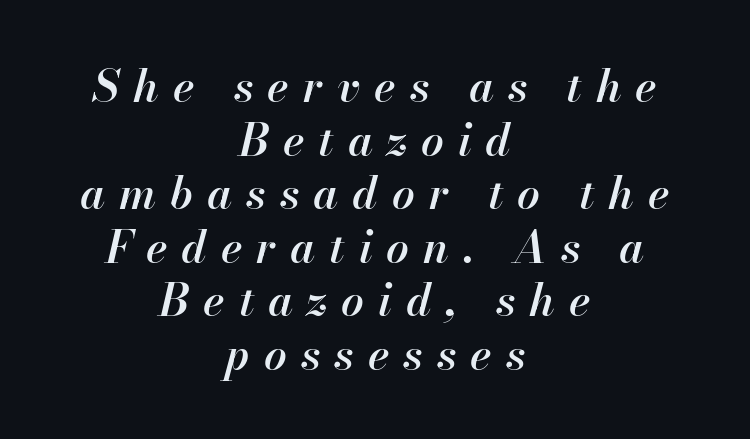
Has an underline been added? It has not. In terms of weight, the rendering is demibold, just under bold. Words appear elongated and porous because spacing is wide. The paragraph has two soft edges and a firm central axis. Think of a printed novel: that variable character pitch is what you see here.
